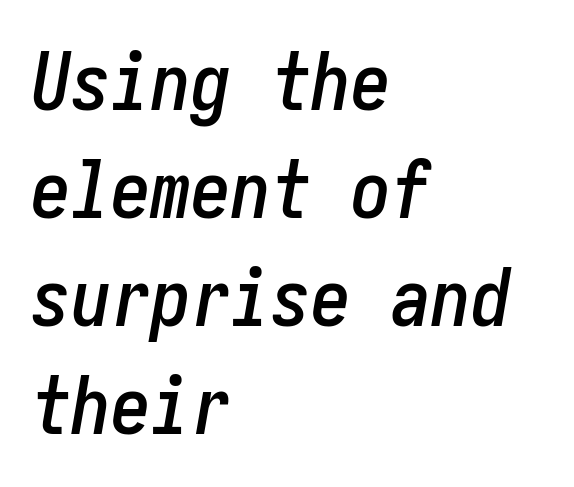
{"italic": "yes", "lean": "right", "slant_degrees": 10, "width": "condensed", "stroke_contrast": "low", "x_height": "medium", "underline": "no", "align": "left", "line_spacing": "normal", "line_spacing_ratio": 1.35, "letter_spacing": "normal", "letter_spacing_em": 0.0, "glyph_px": 80}
